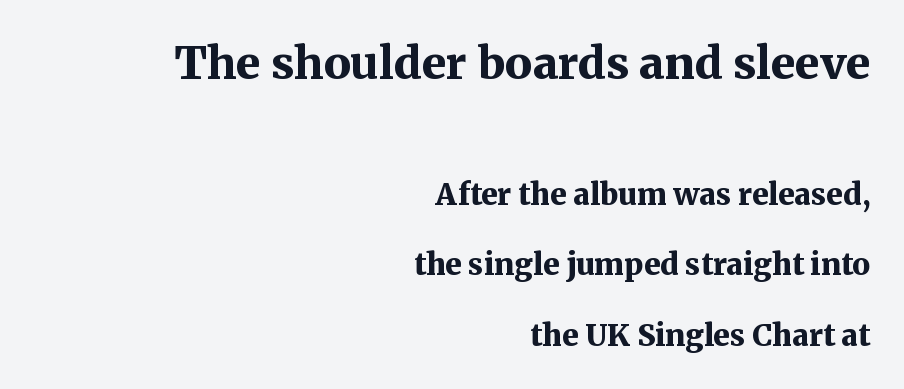
The image shows 45 px bold serif type, upright; set right-aligned, loose line spacing (2.34x), normal letter spacing, not underlined; the first (top) block is 1.5x larger; medium stroke contrast and a medium x-height.
